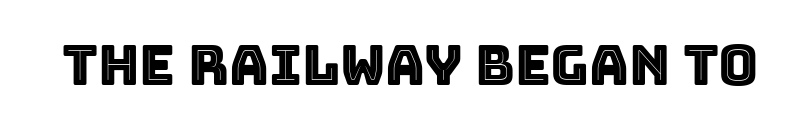
The image shows 55 px text type, upright; set normal letter spacing, not underlined; a large x-height.
